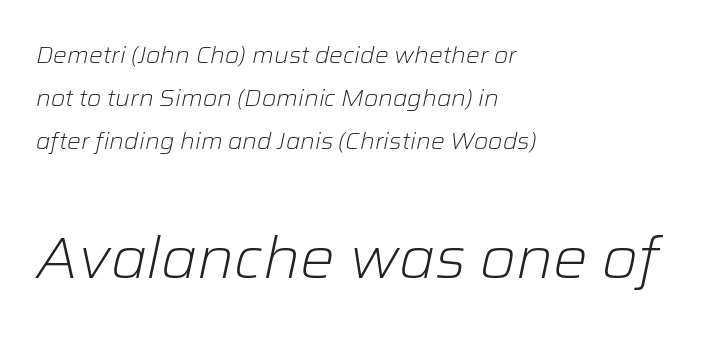
Q: Is the text bold? A: No.
Q: Is the text italic (slanted)? A: Yes, it leans right by about 12 degrees.
Q: Is the text underlined? A: No.
Q: How is the paragraph aligned? A: Left-aligned.
Q: Is the spacing between letters normal or unusually wide? A: Normal.
Q: Which block of text is set in a larger size, the first (top) or the second (bottom)? A: The second (bottom) one.
Q: Width (condensed, normal, or wide)? A: Normal.
Q: Stroke contrast? A: Low.
Q: x-height? A: Medium.
Q: Monospaced? A: No.
